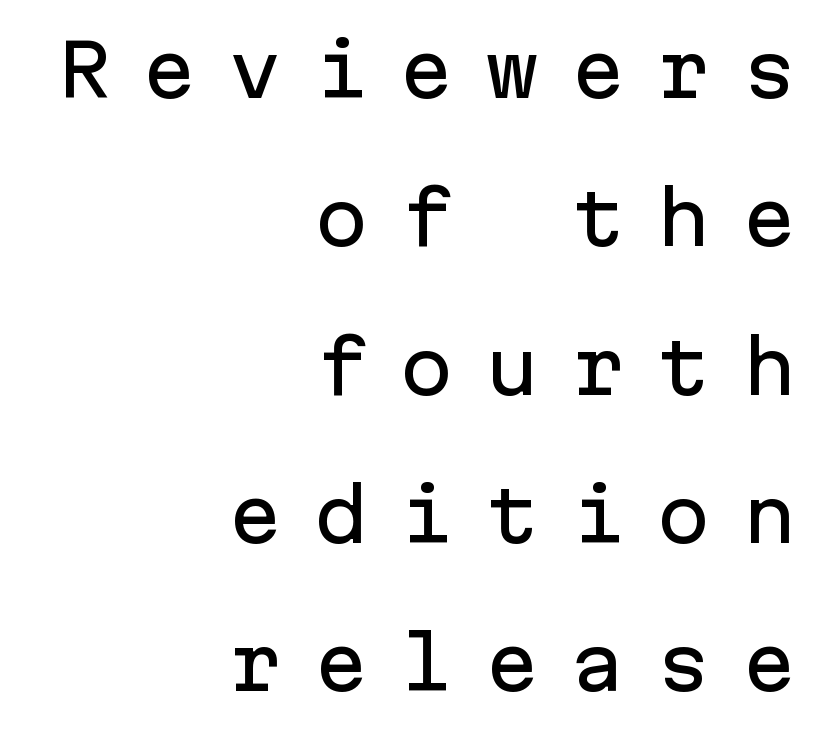
{"serif": "no", "italic": "no", "width": "normal", "stroke_contrast": "low", "x_height": "medium", "monospaced": "yes", "underline": "no", "align": "right", "line_spacing": "loose", "line_spacing_ratio": 2.06, "letter_spacing": "wide", "letter_spacing_em": 0.44, "glyph_px": 72}
